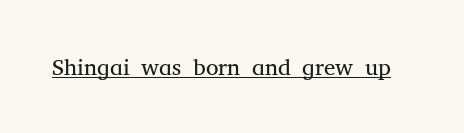
Q: Is the text bold? A: No.
Q: Is the text italic (slanted)? A: No, it is upright.
Q: Is the text underlined? A: Yes.
Q: Is the spacing between letters normal or unusually wide? A: Normal.
